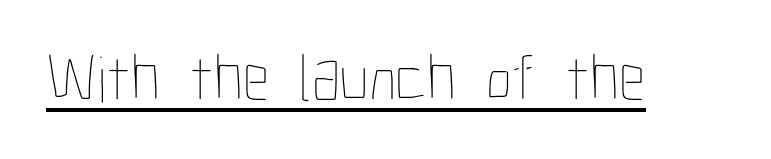
The image shows 66 px thin, condensed type, upright; set normal letter spacing, underlined; low stroke contrast and a medium x-height.
